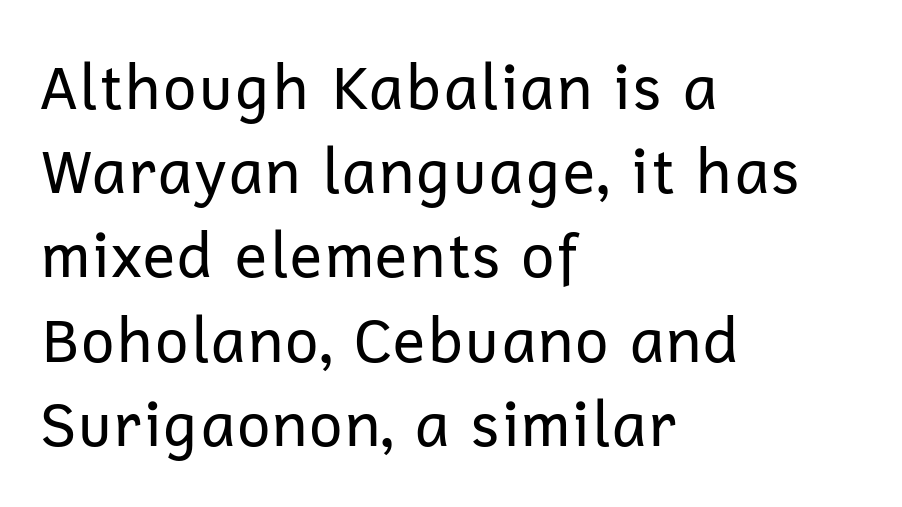
{"serif": "no", "italic": "no", "bold": "no", "weight": "regular", "width": "normal", "stroke_contrast": "low", "x_height": "medium", "monospaced": "no", "underline": "no", "align": "left", "line_spacing": "normal", "line_spacing_ratio": 1.38, "letter_spacing": "normal", "letter_spacing_em": 0.0, "glyph_px": 61}
